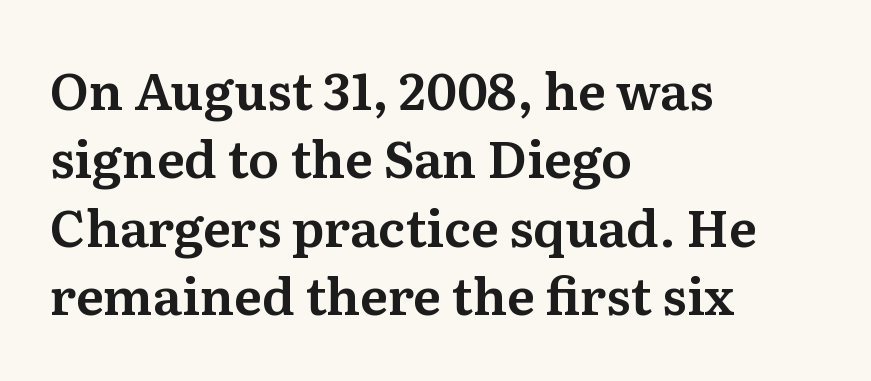
{"serif": "yes", "italic": "no", "width": "normal", "stroke_contrast": "medium", "x_height": "medium", "monospaced": "no", "underline": "no", "align": "left", "line_spacing": "normal", "line_spacing_ratio": 1.34, "letter_spacing": "normal", "letter_spacing_em": 0.0, "glyph_px": 51}
